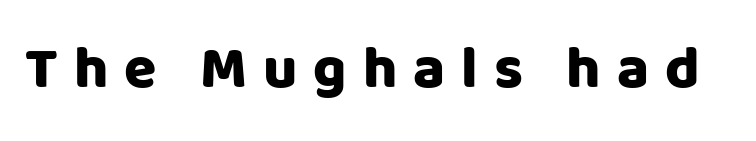
The image shows 59 px sans-serif type, upright; set unusually wide letter spacing (+0.27 em), not underlined; low stroke contrast and a large x-height.
